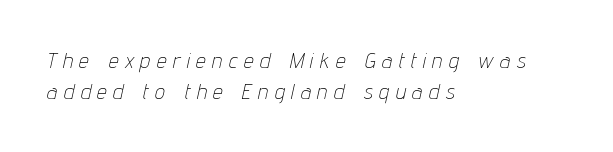
Q: Is the text bold? A: No.
Q: Is the text italic (slanted)? A: Yes, it leans right by about 12 degrees.
Q: Is the text underlined? A: No.
Q: How is the paragraph aligned? A: Left-aligned.
Q: Is the spacing between letters normal or unusually wide? A: Unusually wide.
Q: Is the spacing between lines tight, normal or loose? A: Normal.
